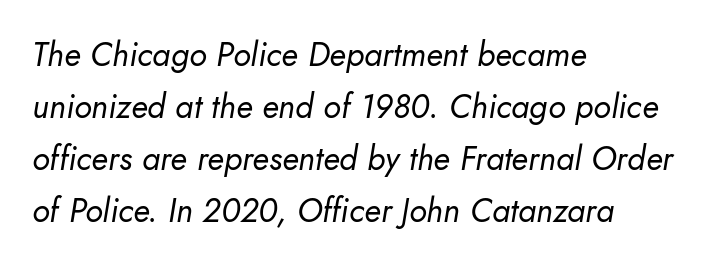
{"italic": "yes", "lean": "right", "slant_degrees": 10, "bold": "no", "weight": "regular", "width": "normal", "stroke_contrast": "low", "x_height": "small", "monospaced": "no", "underline": "no", "align": "left", "line_spacing": "normal", "line_spacing_ratio": 1.58, "letter_spacing": "normal", "letter_spacing_em": 0.0, "glyph_px": 33}
